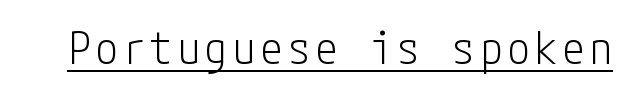
{"serif": "no", "italic": "no", "bold": "no", "weight": "light", "width": "condensed", "stroke_contrast": "low", "x_height": "medium", "underline": "yes", "glyph_px": 45}
